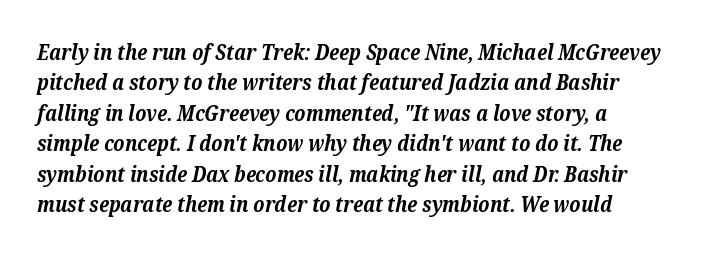
Heft: maximum for text — a bold. Students, observe: this is what conventionally led text looks like. Short note: letters normally spaced. Rule under the text: the space is simply empty. Tall strokes in this sample are angled rather than plumb.
